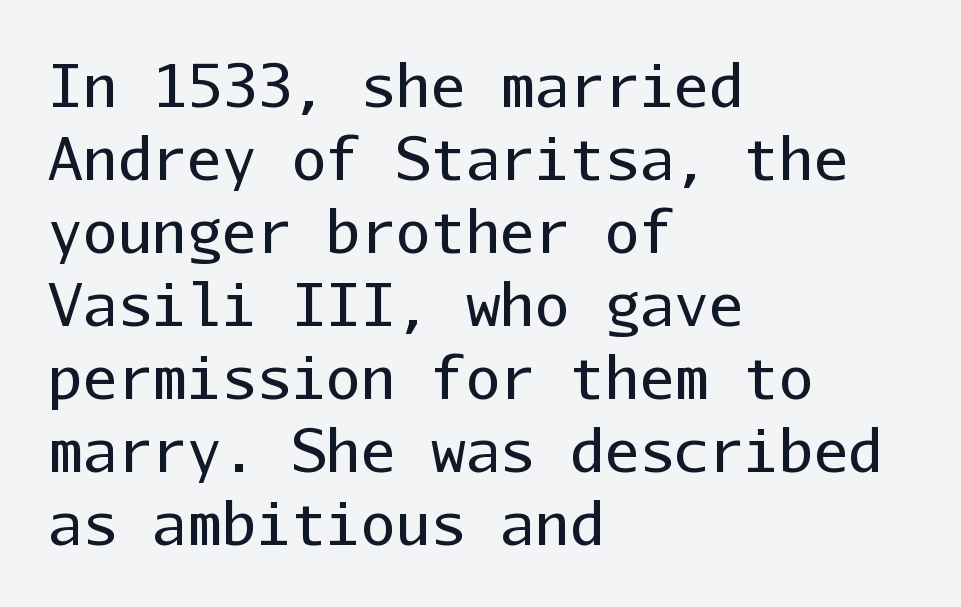
There is no visible air inserted between adjacent glyphs. A roman cut, with each character standing at attention. The words here are not underlined. Interline gaps are of average width in this sample. The letters carry no serifs — their stems end cleanly without finishing strokes. Spacing verdict: monospaced, one width for all characters.
